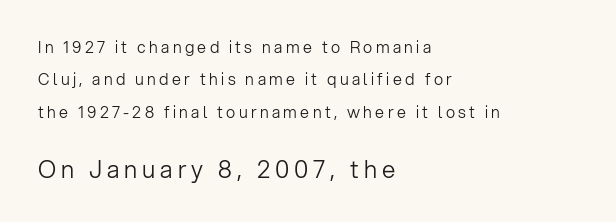
Q: Is the text bold? A: No.
Q: Is the text italic (slanted)? A: No, it is upright.
Q: Is the text underlined? A: No.
Q: How is the paragraph aligned? A: Left-aligned.
Q: Is the spacing between letters normal or unusually wide? A: Unusually wide.
Q: Is the spacing between lines tight, normal or loose? A: Loose.
Q: Which block of text is set in a larger size, the first (top) or the second (bottom)? A: The second (bottom) one.
